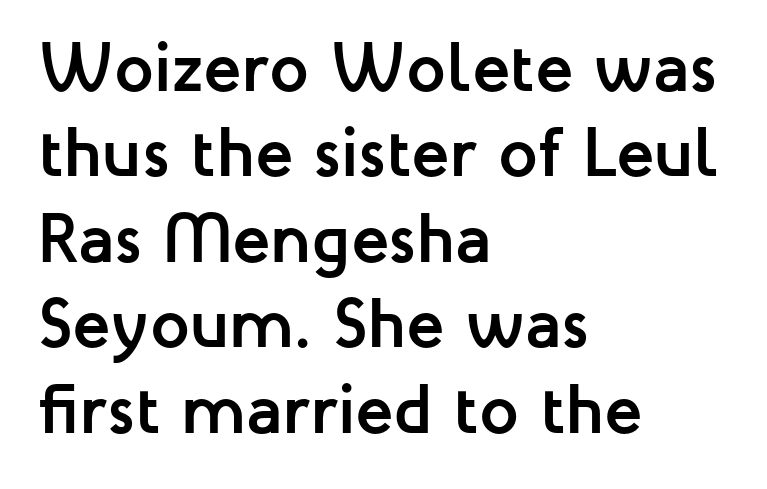
{"serif": "no", "italic": "no", "bold": "yes", "weight": "semibold", "width": "normal", "stroke_contrast": "low", "x_height": "medium", "monospaced": "no", "underline": "no", "align": "left", "line_spacing_ratio": 1.22, "letter_spacing": "normal", "letter_spacing_em": 0.0, "glyph_px": 70}
